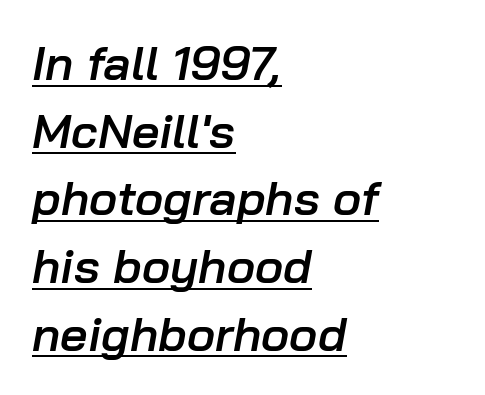
The image shows 48 px semibold type, italic (leaning right); set left-aligned, normal line spacing (1.41x), normal letter spacing, underlined; low stroke contrast and a medium x-height.
